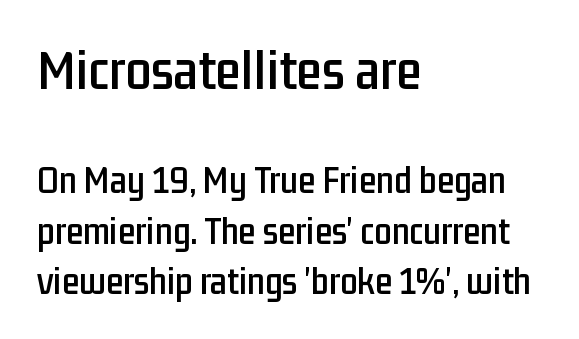
The compositor pushed each line to the left boundary. Notice how descenders clear the ascenders below comfortably — that's standard leading. The typeface chosen for these lines omits serifs. Unmarked baselines from the first word to the last. A roman cut, with each character standing at attention.
